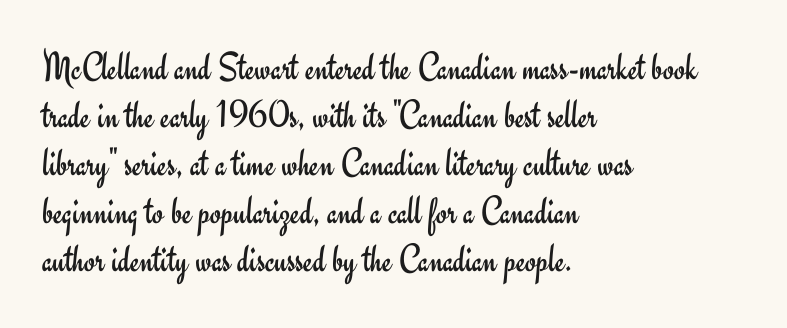
The image shows 40 px regular-weight sans-serif type; set left-aligned, line spacing 1.2x, normal letter spacing, not underlined; low stroke contrast and a small x-height.
